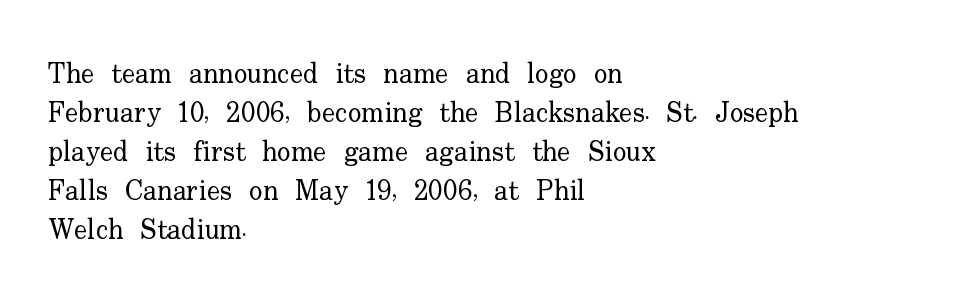
Inter-character spacing is left at the font's built-in metrics. The glyphs in this specimen are seriffed. When letters stand straight like this, we call the style roman or upright. Compared with a centered layout, this one pins lines to the left instead. This rendering features lettering with no underline.
